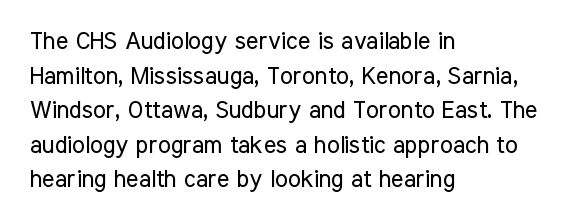
Regarding leading, the lines here are spaced in the standard way. The letters look calm and open, with moderate or lighter stems. Layout note: lines flush left. The rendering keeps characters at their native spacing. The lettering stays uniformly vertical, giving the passage a roman look. Underline: absent.
